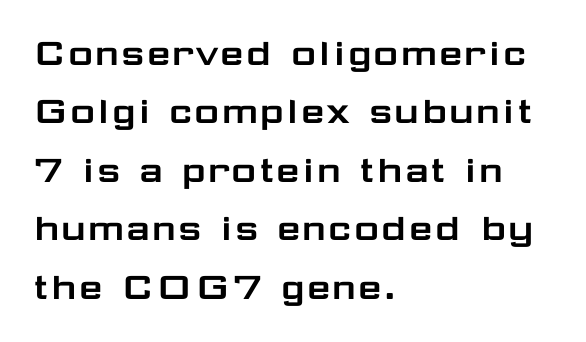
Q: Is the text italic (slanted)? A: No, it is upright.
Q: Is the typeface a serif or a sans-serif typeface? A: Sans-serif.
Q: Is the text underlined? A: No.
Q: How is the paragraph aligned? A: Left-aligned.
Q: Is the spacing between letters normal or unusually wide? A: Normal.
Q: Is the spacing between lines tight, normal or loose? A: Normal.
Q: Width (condensed, normal, or wide)? A: Wide.
Q: Stroke contrast? A: Low.
Q: x-height? A: Medium.
Q: Monospaced? A: No.
